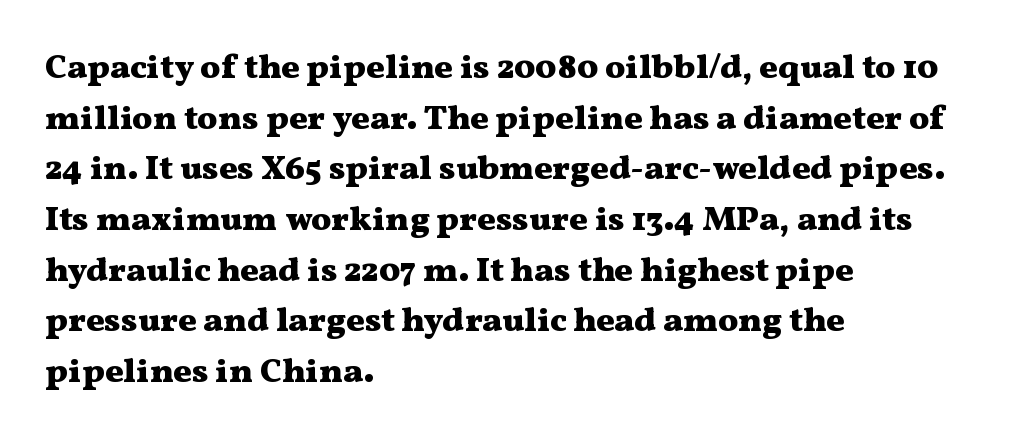
The image shows 34 px heavy, wide serif type, upright; set left-aligned, normal line spacing (1.49x), normal letter spacing, not underlined; medium stroke contrast and a medium x-height.
